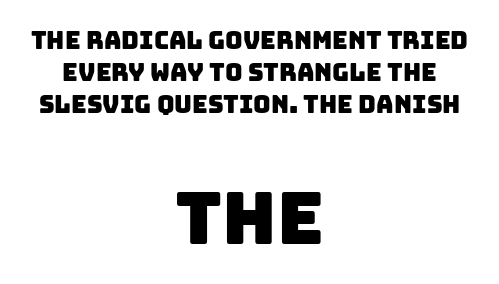
The image shows 72 px sans-serif type; set centered, normal line spacing (1.34x), normal letter spacing, not underlined; the second (bottom) block is 3.0x larger; low stroke contrast and a large x-height.
